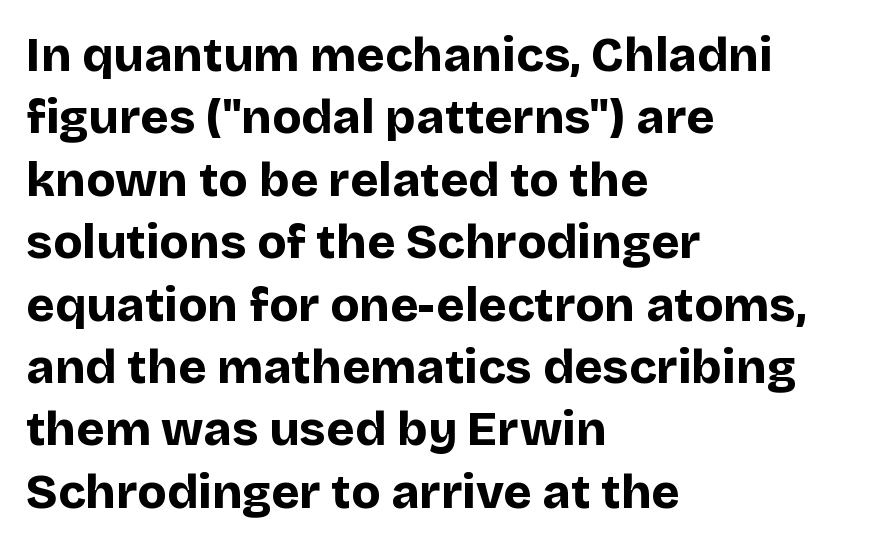
The image shows 48 px bold sans-serif type, upright; set left-aligned, normal line spacing (1.3x), normal letter spacing, not underlined; low stroke contrast and a large x-height.
